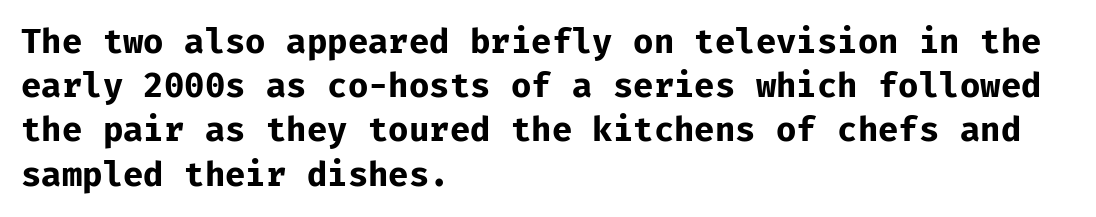
{"serif": "no", "italic": "no", "bold": "yes", "weight": "bold", "width": "normal", "stroke_contrast": "low", "x_height": "medium", "monospaced": "yes", "underline": "no", "align": "left", "line_spacing": "normal", "line_spacing_ratio": 1.3, "letter_spacing": "normal", "letter_spacing_em": 0.0, "glyph_px": 34}
